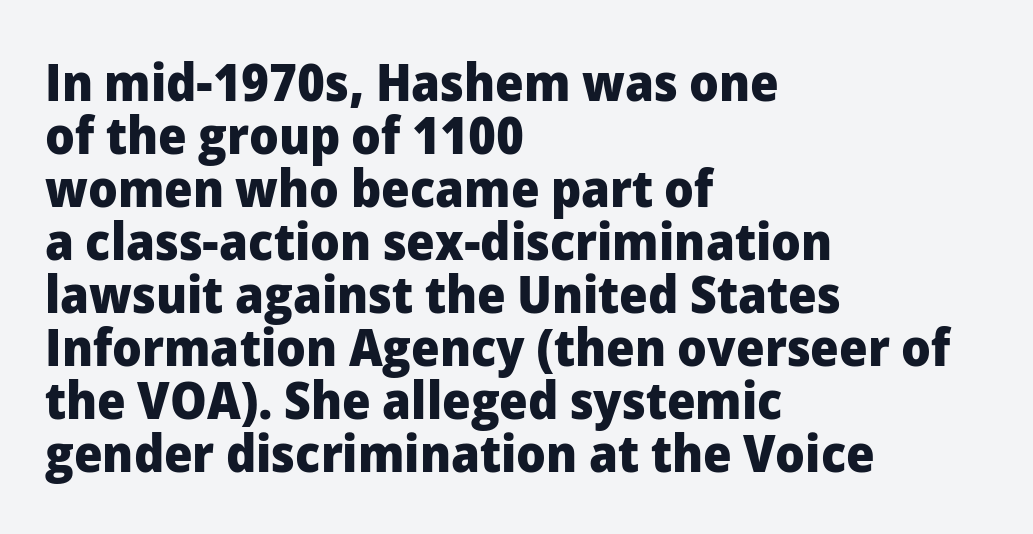
Any mark beneath the type? The region is blank. How are the letters spaced? Ordinarily, with no added tracking. Classification — sans serif. Spacing verdict: proportional, widths tailored to each character. Line starts are locked; line ends wander.
